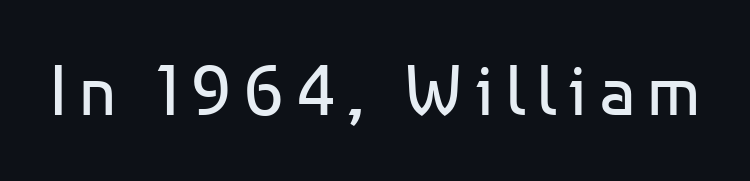
The image shows 71 px regular-weight sans-serif type, upright; set not underlined; low stroke contrast and a medium x-height.
